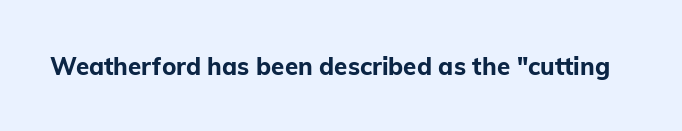
What stands out about the letter spacing? Nothing — it is the standard amount. Upright lettering throughout. Bold? Absolutely — the strokes are thick and heavy. The glyphs are unaccompanied by any horizontal stroke below them.
